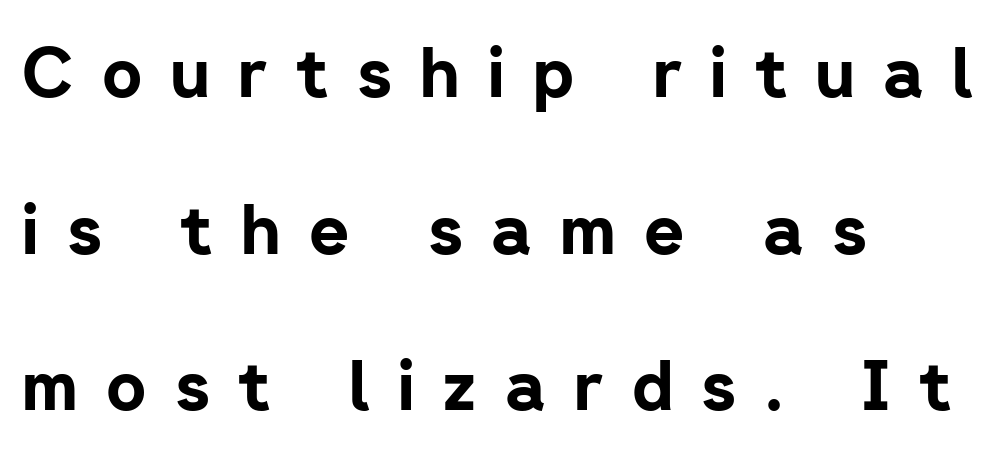
{"serif": "no", "italic": "no", "bold": "yes", "weight": "bold", "width": "normal", "stroke_contrast": "low", "x_height": "medium", "monospaced": "no", "underline": "no", "align": "left", "line_spacing": "loose", "line_spacing_ratio": 2.27, "letter_spacing": "wide", "letter_spacing_em": 0.41, "glyph_px": 69}
